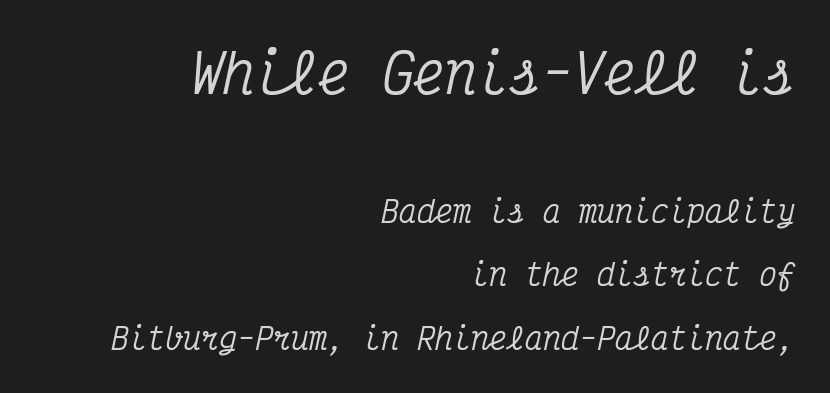
{"serif": "yes", "italic": "yes", "lean": "right", "slant_degrees": 12, "width": "condensed", "stroke_contrast": "medium", "x_height": "medium", "monospaced": "yes", "underline": "no", "align": "right", "line_spacing": "loose", "line_spacing_ratio": 2.12, "letter_spacing": "normal", "letter_spacing_em": 0.0, "larger_block": "first", "size_ratio": 1.77, "glyph_px": 53}
